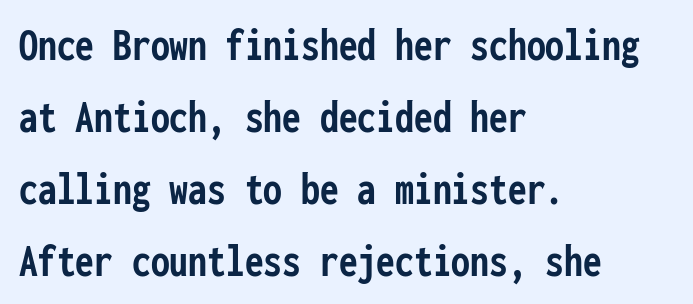
Q: Is the text bold? A: Yes.
Q: Is the text italic (slanted)? A: No, it is upright.
Q: Is the typeface a serif or a sans-serif typeface? A: Sans-serif.
Q: Is the text underlined? A: No.
Q: How is the paragraph aligned? A: Left-aligned.
Q: Is the spacing between letters normal or unusually wide? A: Normal.
Q: Is the spacing between lines tight, normal or loose? A: Normal.
Q: Width (condensed, normal, or wide)? A: Condensed.
Q: Stroke contrast? A: Low.
Q: x-height? A: Medium.
Q: Monospaced? A: Yes.
